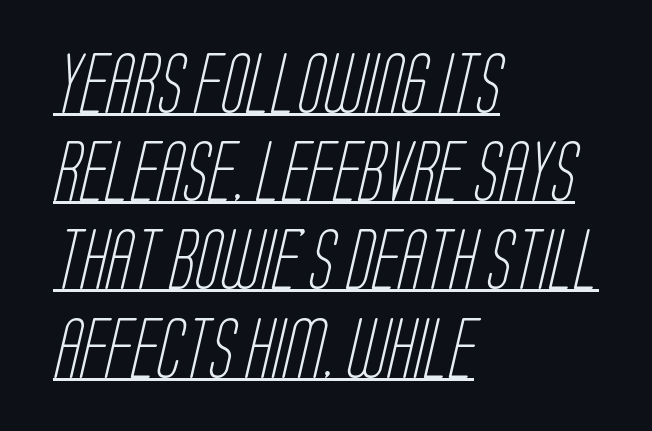
What's the leading like? Ordinary, nothing unusual. These lines are rendered in a variable-pitch font. This sample is left-justified, so line endings fall wherever the words run out. Short note: letters normally spaced. You can see a thin bar hugging the bottom of the glyphs. A quiet, ordinary-to-light weight characterises the typeface.
